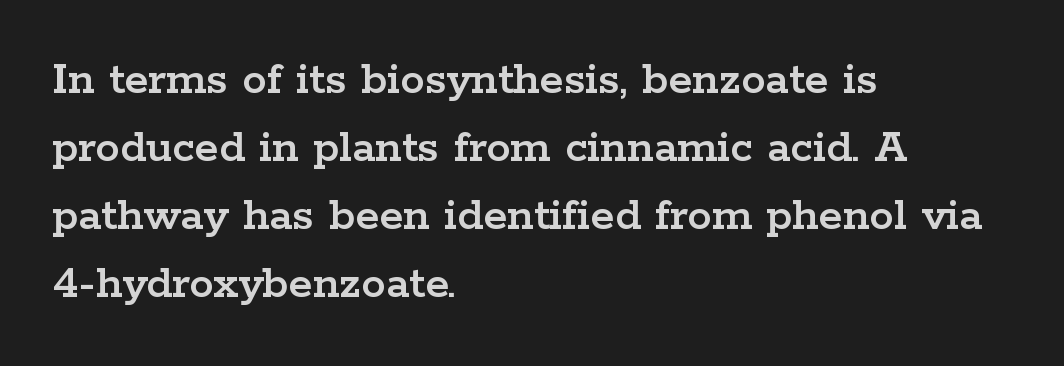
Q: Is the text italic (slanted)? A: No, it is upright.
Q: Is the typeface a serif or a sans-serif typeface? A: Serif.
Q: Is the text underlined? A: No.
Q: How is the paragraph aligned? A: Left-aligned.
Q: Is the spacing between letters normal or unusually wide? A: Normal.
Q: Is the spacing between lines tight, normal or loose? A: Normal.
Q: Width (condensed, normal, or wide)? A: Wide.
Q: Stroke contrast? A: Low.
Q: x-height? A: Medium.
Q: Monospaced? A: No.
